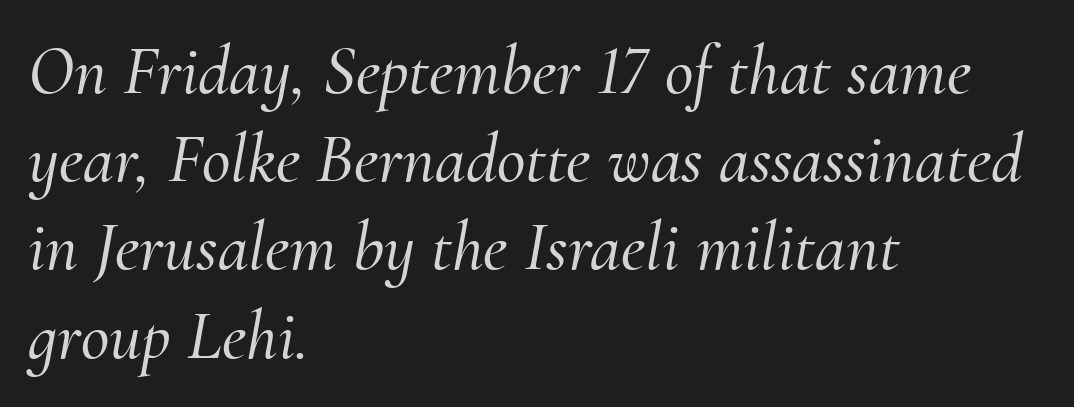
{"serif": "yes", "italic": "yes", "lean": "right", "slant_degrees": 10, "width": "normal", "stroke_contrast": "medium", "x_height": "small", "monospaced": "no", "underline": "no", "align": "left", "line_spacing": "normal", "line_spacing_ratio": 1.26, "letter_spacing": "normal", "letter_spacing_em": 0.0, "glyph_px": 70}
